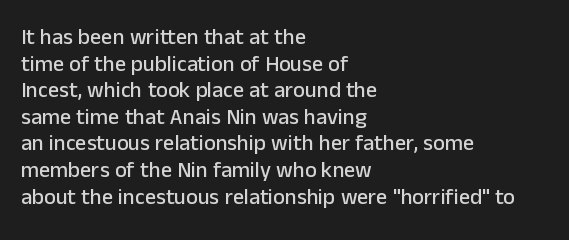
The image shows 22 px text type, upright; set left-aligned, line spacing 1.21x, normal letter spacing, not underlined.
